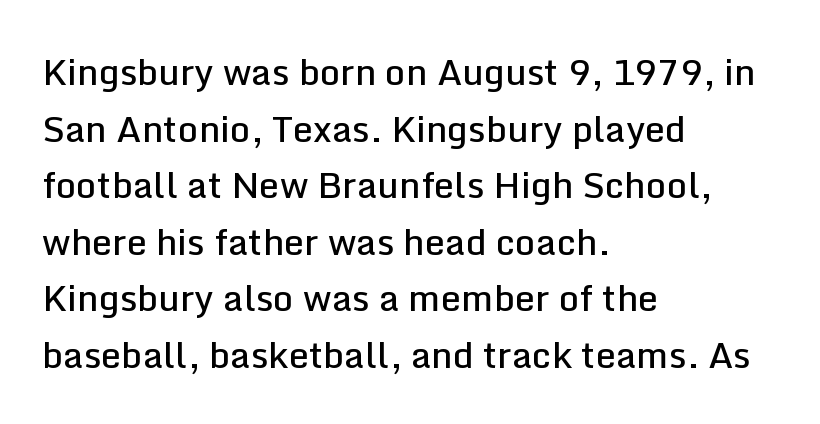
{"serif": "no", "italic": "no", "bold": "semi", "weight": "semibold", "width": "normal", "stroke_contrast": "low", "x_height": "medium", "monospaced": "no", "underline": "no", "align": "left", "line_spacing": "normal", "line_spacing_ratio": 1.57, "letter_spacing": "normal", "letter_spacing_em": 0.0, "glyph_px": 36}
